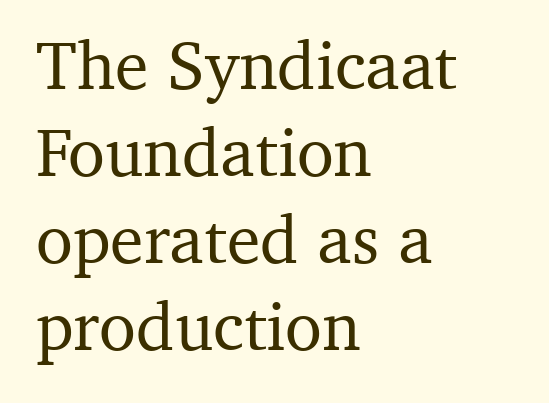
Q: Is the text italic (slanted)? A: No, it is upright.
Q: Is the typeface a serif or a sans-serif typeface? A: Serif.
Q: Is the text underlined? A: No.
Q: How is the paragraph aligned? A: Left-aligned.
Q: Is the spacing between letters normal or unusually wide? A: Normal.
Q: Is the spacing between lines tight, normal or loose? A: Normal.
Q: Width (condensed, normal, or wide)? A: Normal.
Q: Stroke contrast? A: Medium.
Q: x-height? A: Medium.
Q: Monospaced? A: No.
